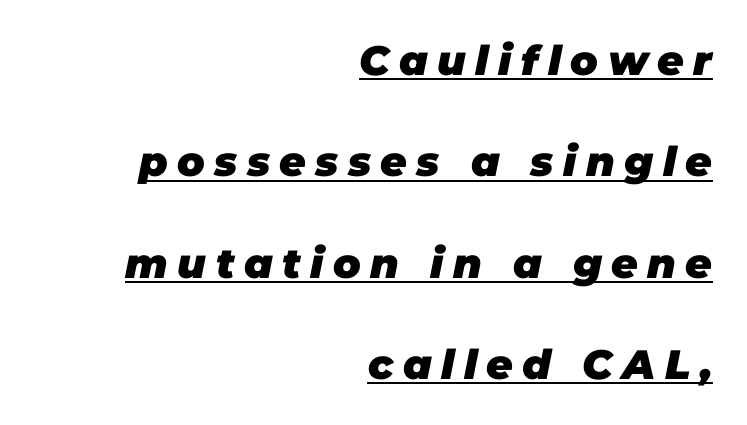
Q: Is the text bold? A: Yes.
Q: Is the text italic (slanted)? A: Yes, it leans right by about 11 degrees.
Q: Is the text underlined? A: Yes.
Q: How is the paragraph aligned? A: Right-aligned.
Q: Is the spacing between letters normal or unusually wide? A: Unusually wide.
Q: Is the spacing between lines tight, normal or loose? A: Loose.
Q: Width (condensed, normal, or wide)? A: Normal.
Q: Stroke contrast? A: Low.
Q: x-height? A: Large.
Q: Monospaced? A: No.
